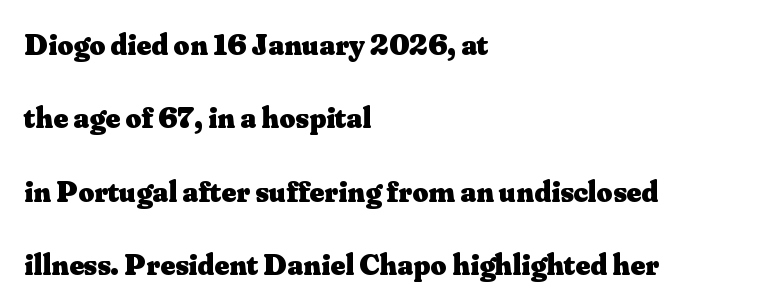
{"serif": "yes", "italic": "no", "bold": "yes", "weight": "heavy", "width": "normal", "stroke_contrast": "medium", "x_height": "small", "monospaced": "no", "underline": "no", "align": "left", "line_spacing": "loose", "line_spacing_ratio": 2.37, "letter_spacing": "normal", "letter_spacing_em": 0.0, "glyph_px": 31}
